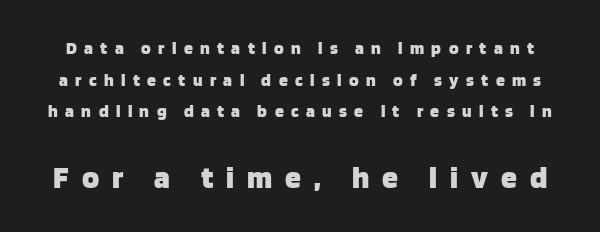
Q: Is the text bold? A: Yes.
Q: Is the text italic (slanted)? A: No, it is upright.
Q: Is the typeface a serif or a sans-serif typeface? A: Sans-serif.
Q: Is the text underlined? A: No.
Q: Is the spacing between letters normal or unusually wide? A: Unusually wide.
Q: Which block of text is set in a larger size, the first (top) or the second (bottom)? A: The second (bottom) one.
Q: Width (condensed, normal, or wide)? A: Normal.
Q: Stroke contrast? A: Low.
Q: x-height? A: Large.
Q: Monospaced? A: No.
